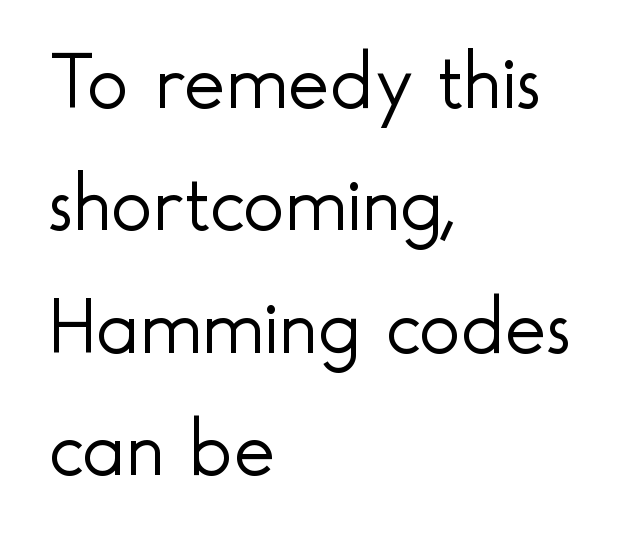
{"serif": "no", "italic": "no", "bold": "no", "weight": "light", "width": "normal", "x_height": "small", "monospaced": "no", "underline": "no", "align": "left", "line_spacing": "normal", "line_spacing_ratio": 1.55, "letter_spacing": "normal", "letter_spacing_em": 0.0, "glyph_px": 79}
